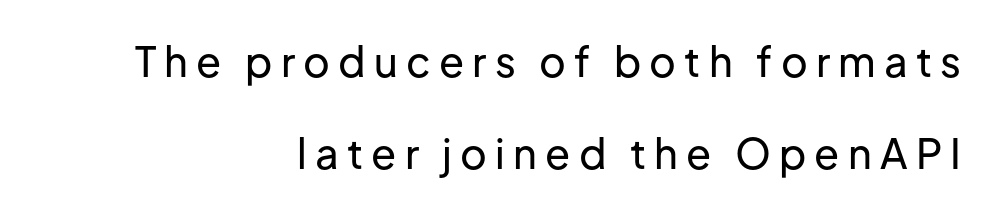
{"serif": "no", "italic": "no", "width": "normal", "stroke_contrast": "low", "x_height": "medium", "monospaced": "no", "underline": "no", "align": "right", "line_spacing": "loose", "line_spacing_ratio": 2.25, "letter_spacing": "wide", "letter_spacing_em": 0.2, "glyph_px": 41}
